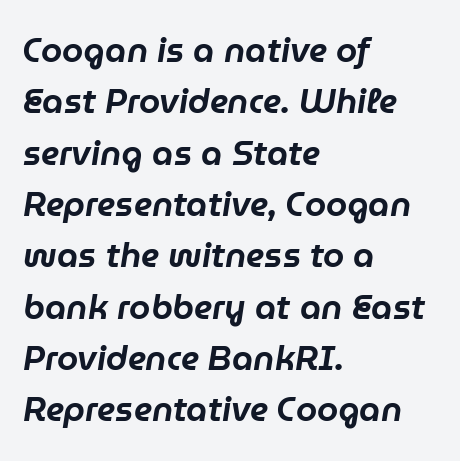
Q: Is the text italic (slanted)? A: Yes, it leans right by about 9 degrees.
Q: Is the text underlined? A: No.
Q: How is the paragraph aligned? A: Left-aligned.
Q: Is the spacing between letters normal or unusually wide? A: Normal.
Q: Is the spacing between lines tight, normal or loose? A: Normal.
Q: Width (condensed, normal, or wide)? A: Normal.
Q: Stroke contrast? A: Low.
Q: x-height? A: Medium.
Q: Monospaced? A: No.
